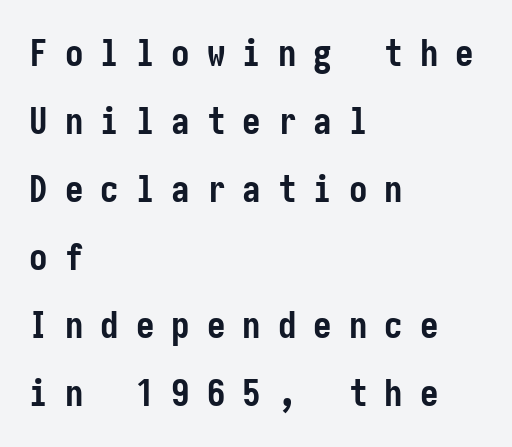
Q: Is the text bold? A: Yes.
Q: Is the text italic (slanted)? A: No, it is upright.
Q: Is the typeface a serif or a sans-serif typeface? A: Sans-serif.
Q: Is the text underlined? A: No.
Q: How is the paragraph aligned? A: Left-aligned.
Q: Is the spacing between letters normal or unusually wide? A: Unusually wide.
Q: Width (condensed, normal, or wide)? A: Condensed.
Q: Stroke contrast? A: Low.
Q: x-height? A: Medium.
